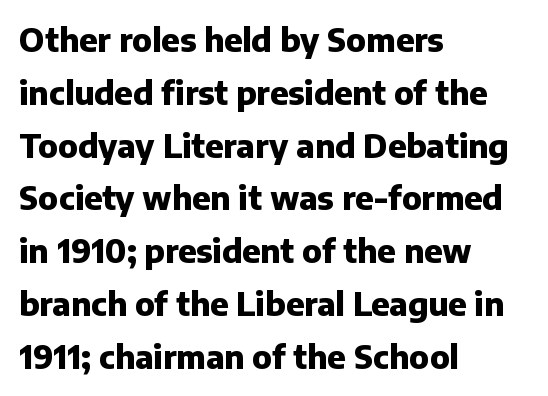
The image shows 32 px heavy sans-serif type, upright; set left-aligned, normal line spacing (1.65x), normal letter spacing, not underlined; low stroke contrast and a medium x-height.
